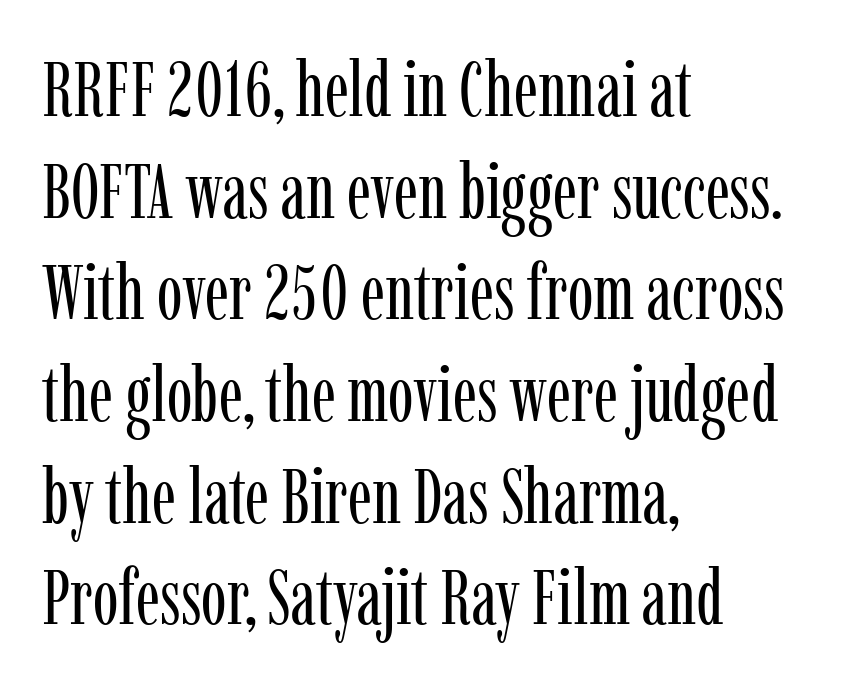
{"serif": "yes", "italic": "no", "bold": "no", "weight": "regular", "width": "condensed", "stroke_contrast": "low", "x_height": "medium", "monospaced": "no", "underline": "no", "align": "left", "line_spacing": "normal", "line_spacing_ratio": 1.32, "letter_spacing": "normal", "letter_spacing_em": 0.0, "glyph_px": 77}
